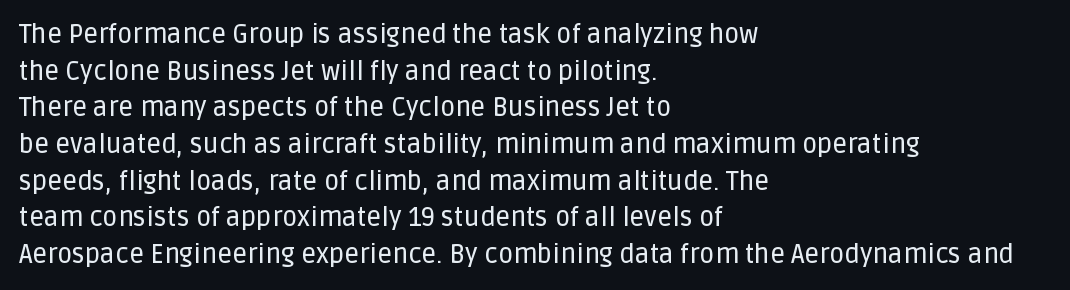
Here the glyphs are tracked normally, forming tight word shapes. Upright lettering throughout. Underline: absent. The lines are quadded left.
